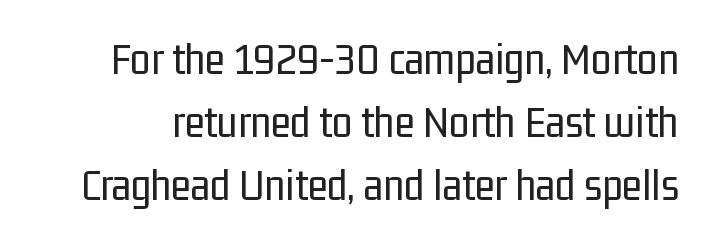
The image shows 46 px regular-weight, condensed sans-serif type, upright; set normal line spacing (1.37x), normal letter spacing, not underlined; low stroke contrast and a medium x-height.
